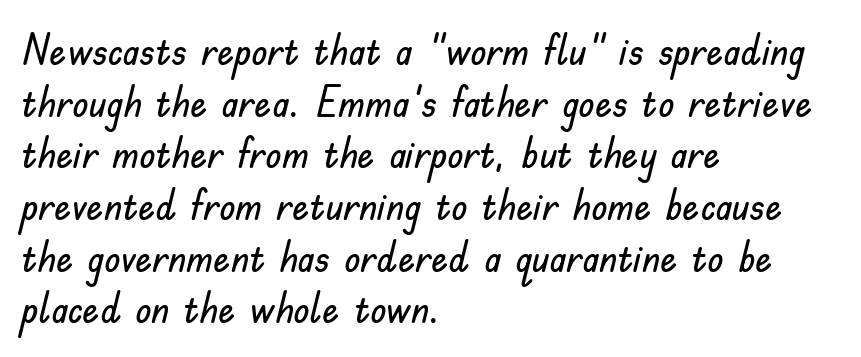
{"serif": "no", "width": "normal", "stroke_contrast": "low", "x_height": "small", "monospaced": "no", "underline": "no", "align": "left", "line_spacing_ratio": 1.23, "letter_spacing": "normal", "letter_spacing_em": 0.0, "glyph_px": 42}
